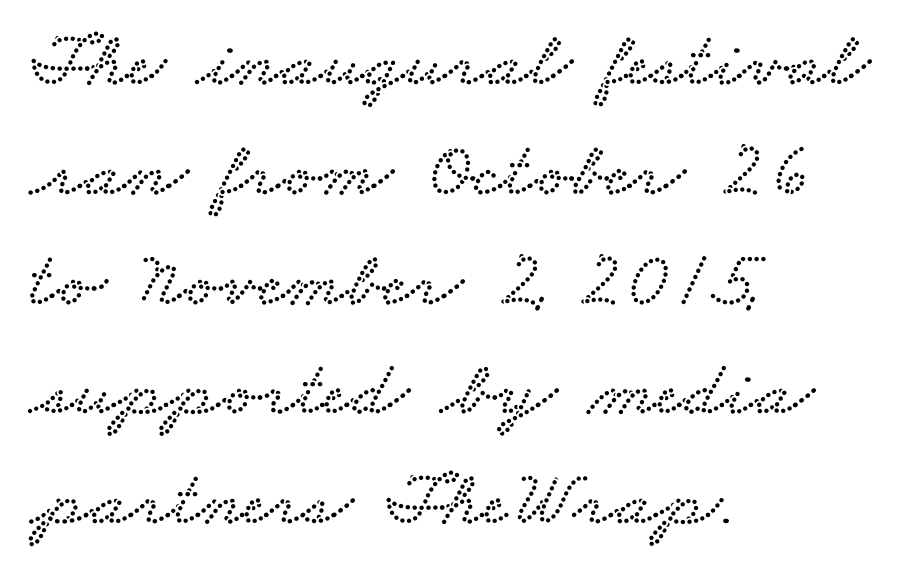
The image shows 79 px wide serif type; set left-aligned, normal line spacing (1.39x), normal letter spacing, not underlined; low stroke contrast and a small x-height.
